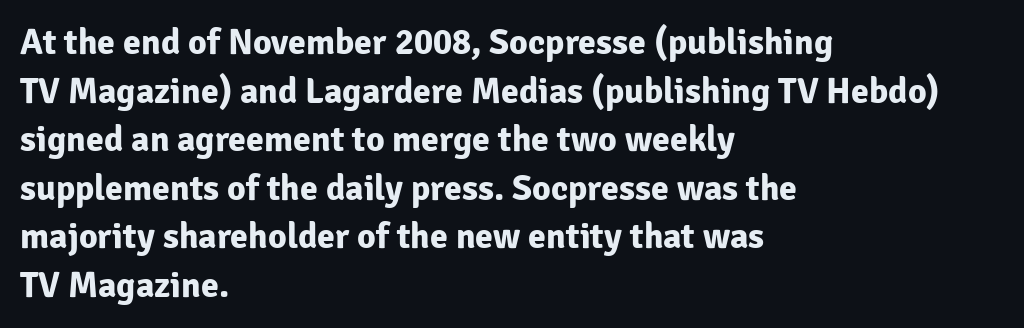
Q: Is the text bold? A: Yes.
Q: Is the text italic (slanted)? A: No, it is upright.
Q: Is the typeface a serif or a sans-serif typeface? A: Sans-serif.
Q: Is the text underlined? A: No.
Q: How is the paragraph aligned? A: Left-aligned.
Q: Is the spacing between letters normal or unusually wide? A: Normal.
Q: Is the spacing between lines tight, normal or loose? A: Normal.
Q: Width (condensed, normal, or wide)? A: Normal.
Q: Stroke contrast? A: Low.
Q: x-height? A: Medium.
Q: Monospaced? A: No.
